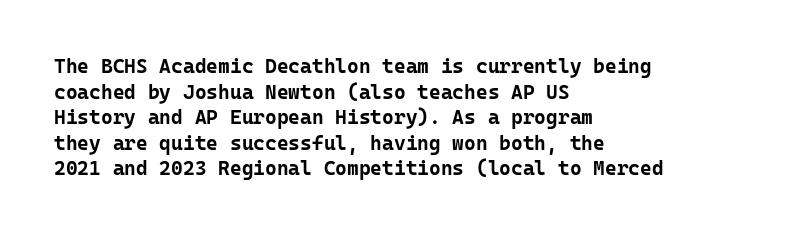
The letters stand straight up with perfectly vertical stems. The space directly below the letters is spotless. Letter spacing: default. Bold? Absolutely — the strokes are thick and heavy. The leading is moderate, giving the passage an even texture. The lines in this sample share a left origin and differ only in where they stop.
